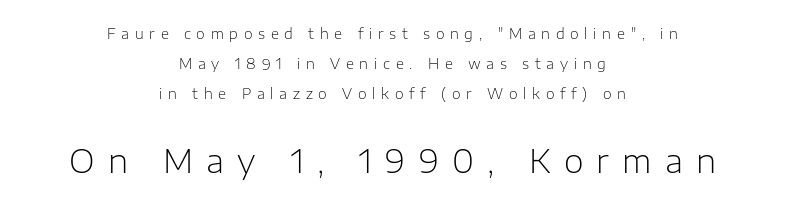
Successive baselines arrive slowly, with a big drop between each. Looks like regular typesetting: each glyph gets only the width it needs. The string is rendered with underlining switched off. Stems here are at most as thick as an everyday book face. Alignment: centered. The type family on display is of the sans-serif kind.
